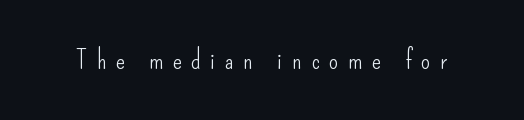
The image shows 27 px text type, upright; set unusually wide letter spacing (+0.35 em), not underlined.
